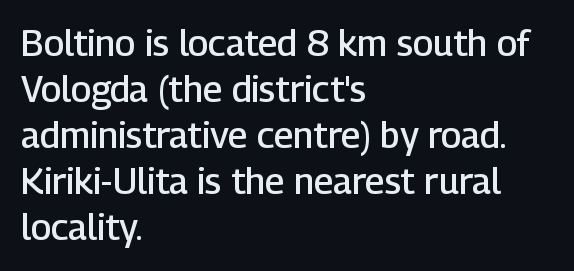
{"serif": "no", "italic": "no", "bold": "semi", "weight": "semibold", "width": "normal", "stroke_contrast": "low", "x_height": "medium", "monospaced": "no", "underline": "no", "align": "left", "line_spacing": "normal", "line_spacing_ratio": 1.28, "letter_spacing": "normal", "letter_spacing_em": 0.0, "glyph_px": 36}
